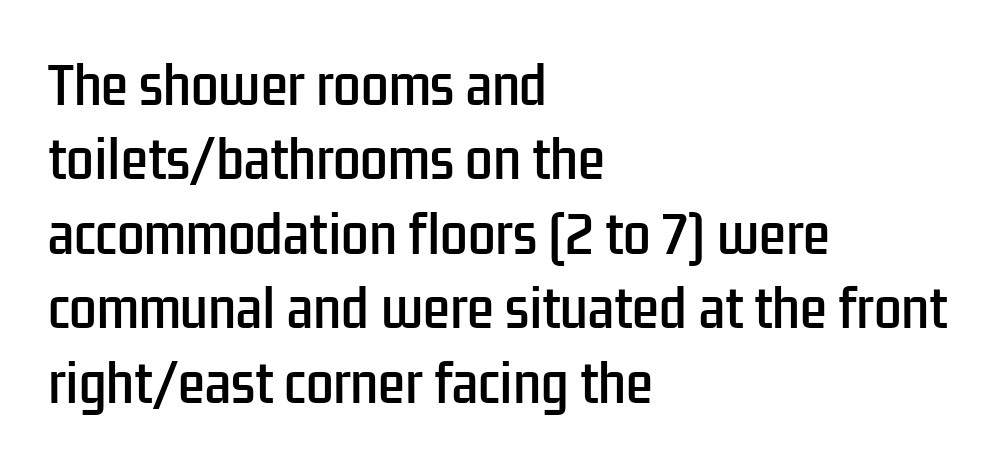
{"serif": "no", "italic": "no", "width": "condensed", "stroke_contrast": "low", "x_height": "medium", "monospaced": "no", "underline": "no", "align": "left", "line_spacing": "normal", "line_spacing_ratio": 1.52, "letter_spacing": "normal", "letter_spacing_em": 0.0, "glyph_px": 49}
